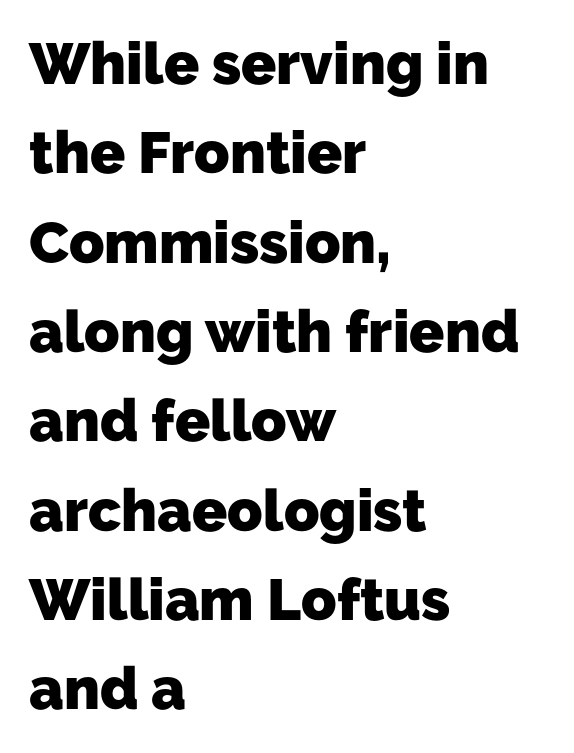
{"serif": "no", "bold": "yes", "weight": "heavy", "width": "normal", "stroke_contrast": "low", "x_height": "medium", "monospaced": "no", "underline": "no", "align": "left", "line_spacing": "normal", "line_spacing_ratio": 1.54, "letter_spacing": "normal", "letter_spacing_em": 0.0, "glyph_px": 58}
